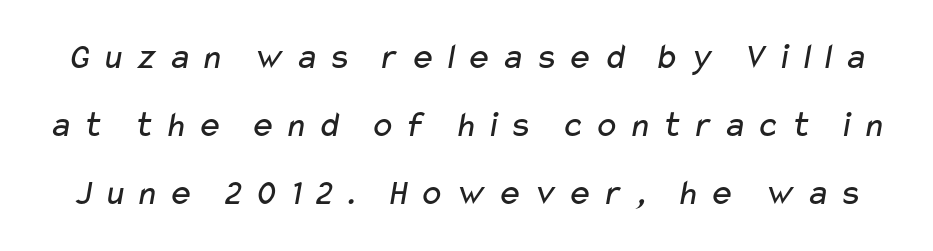
{"serif": "no", "bold": "no", "weight": "regular", "width": "wide", "stroke_contrast": "low", "x_height": "medium", "monospaced": "no", "underline": "no", "line_spacing_ratio": 1.84, "letter_spacing": "wide", "letter_spacing_em": 0.25, "glyph_px": 37}
